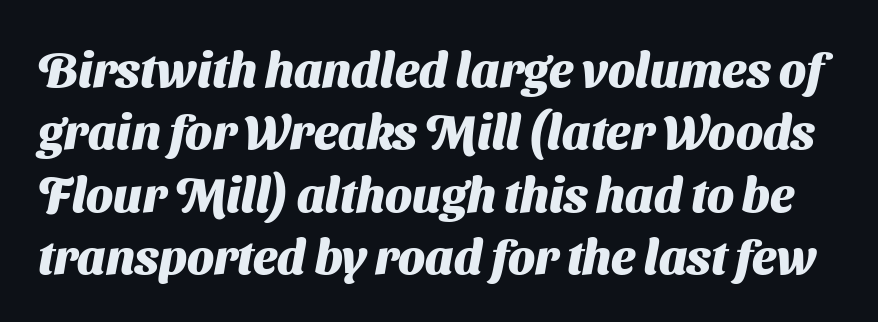
{"serif": "no", "bold": "yes", "weight": "heavy", "width": "normal", "stroke_contrast": "medium", "x_height": "medium", "monospaced": "no", "underline": "no", "line_spacing": "normal", "line_spacing_ratio": 1.3, "letter_spacing": "normal", "letter_spacing_em": 0.0, "glyph_px": 48}
